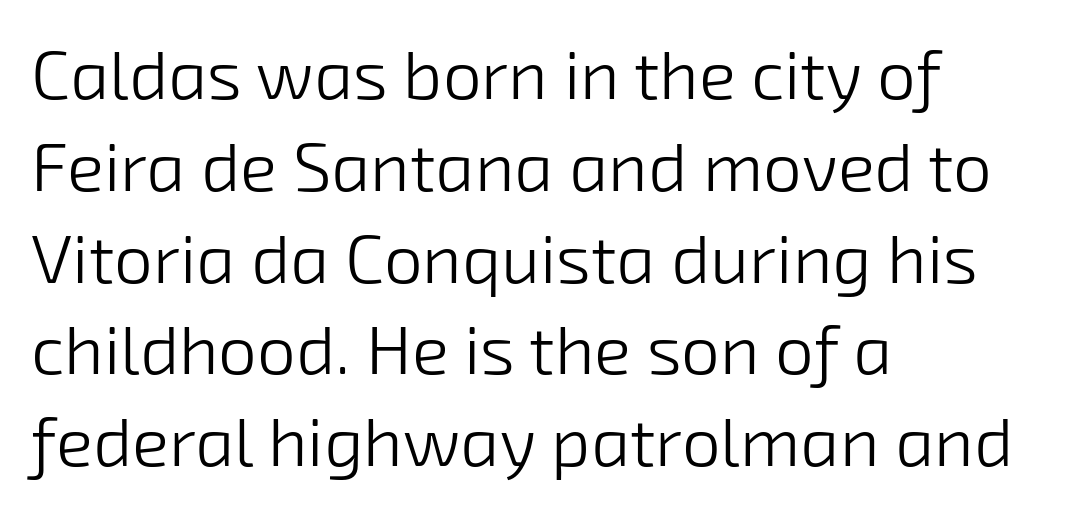
{"serif": "no", "bold": "no", "weight": "light", "width": "normal", "stroke_contrast": "low", "x_height": "medium", "monospaced": "no", "underline": "no", "align": "left", "line_spacing": "normal", "line_spacing_ratio": 1.33, "letter_spacing": "normal", "letter_spacing_em": 0.0, "glyph_px": 69}
